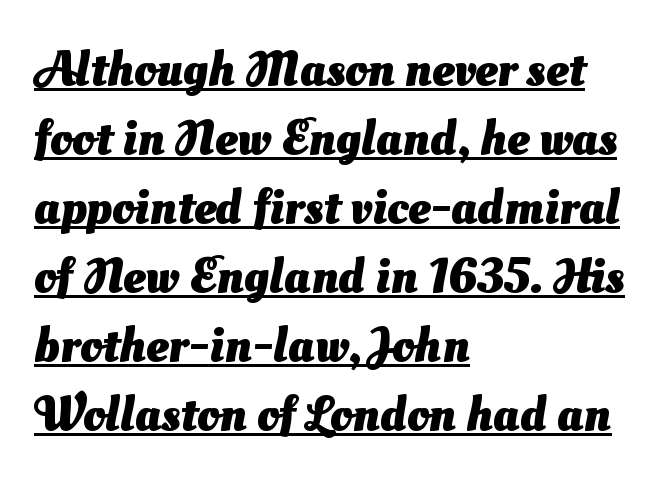
{"serif": "no", "bold": "yes", "weight": "heavy", "width": "normal", "stroke_contrast": "medium", "x_height": "small", "monospaced": "no", "underline": "yes", "align": "left", "line_spacing": "normal", "line_spacing_ratio": 1.38, "letter_spacing": "normal", "letter_spacing_em": 0.0, "glyph_px": 50}
